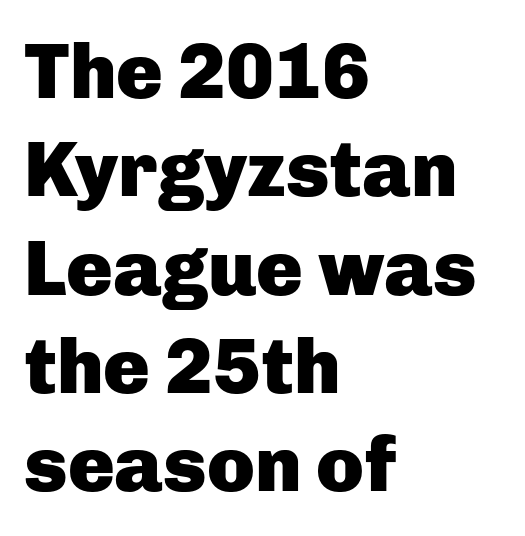
Varying glyph widths throughout — classic text-font behaviour. This rendering uses left alignment, leaving the right contour irregular. The characters display no serif detailing; their extremities are plain. The line texture is even and compact thanks to regular tracking.
